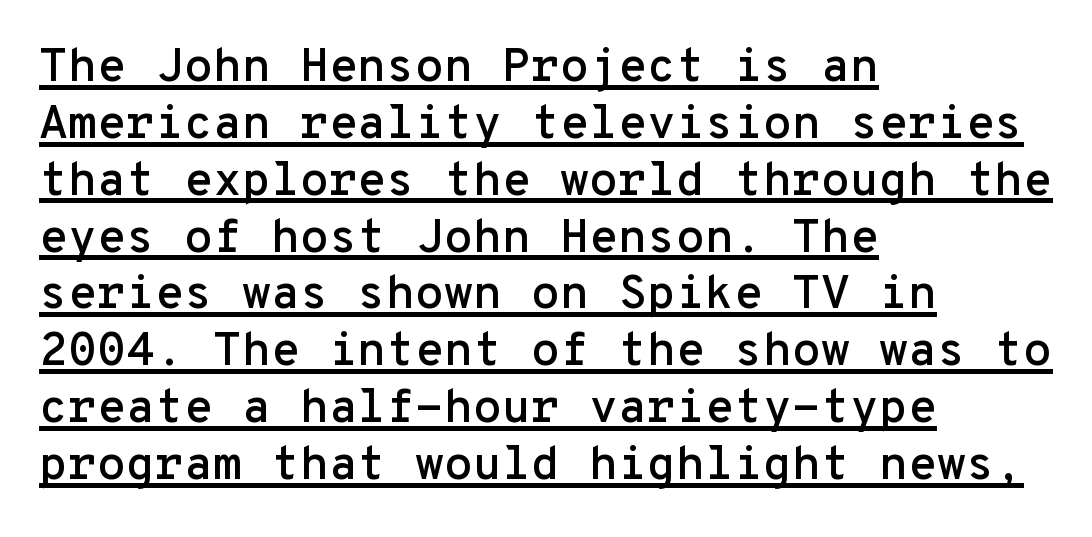
The image shows 47 px sans-serif type, upright, monospaced; set left-aligned, line spacing 1.21x, normal letter spacing, underlined; low stroke contrast and a medium x-height.
